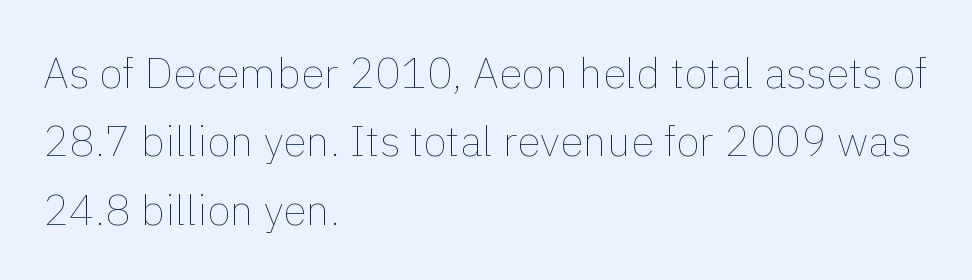
This is roman type, the default non-slanted kind. Here the designer chose a conventional face with non-uniform glyph widths. Stroke thickness stays within the range of a standard reading face or lighter. Is the block centered? No — it sits flush against the left margin. Summary of vertical rhythm: regular, with standard interline spacing. The passage shown is not underscored anywhere.
